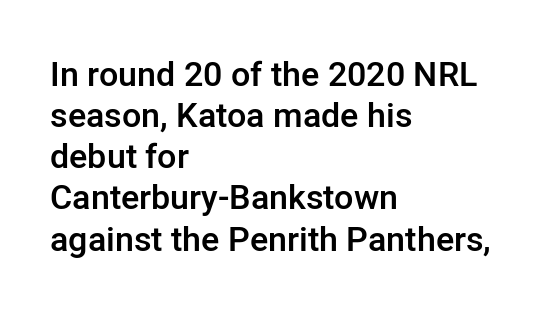
Q: Is the text bold? A: Semi-bold.
Q: Is the text italic (slanted)? A: No, it is upright.
Q: Is the typeface a serif or a sans-serif typeface? A: Sans-serif.
Q: Is the text underlined? A: No.
Q: How is the paragraph aligned? A: Left-aligned.
Q: Is the spacing between letters normal or unusually wide? A: Normal.
Q: Width (condensed, normal, or wide)? A: Normal.
Q: Stroke contrast? A: Low.
Q: x-height? A: Medium.
Q: Monospaced? A: No.
